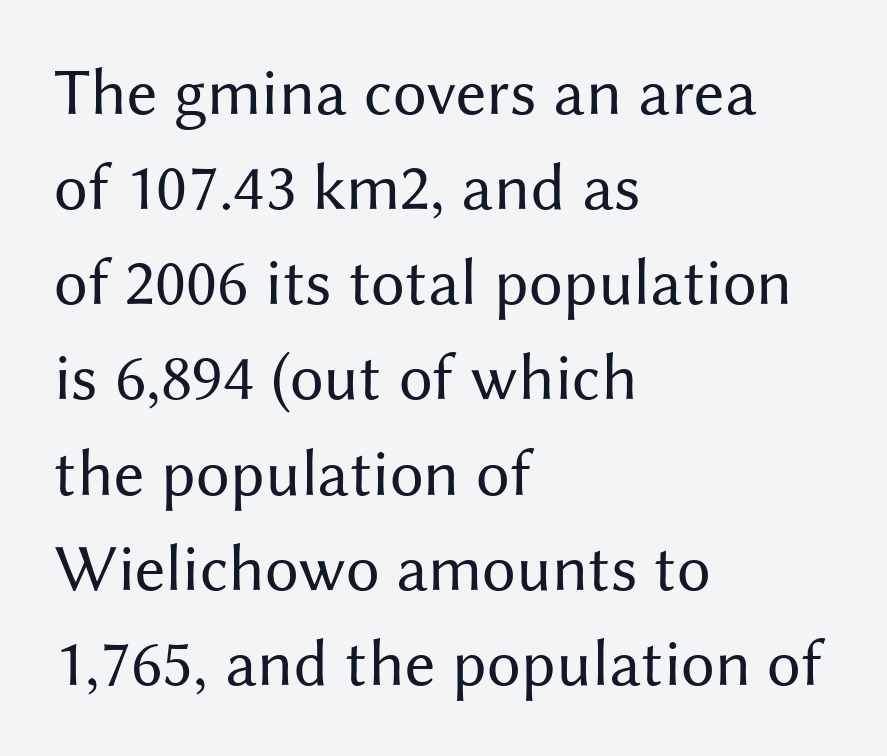
The image shows 67 px regular-weight sans-serif type, upright; set left-aligned, normal line spacing (1.42x), normal letter spacing, not underlined; medium stroke contrast and a medium x-height.
